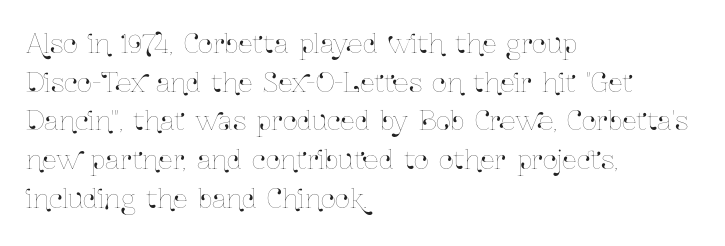
If you measured baseline to baseline, you'd find a middling distance. The line texture is even and compact thanks to regular tracking. Descender tails drop into unmarked territory. Posture: upright roman. Horizontally, the lines are justified to the leading edge only.
